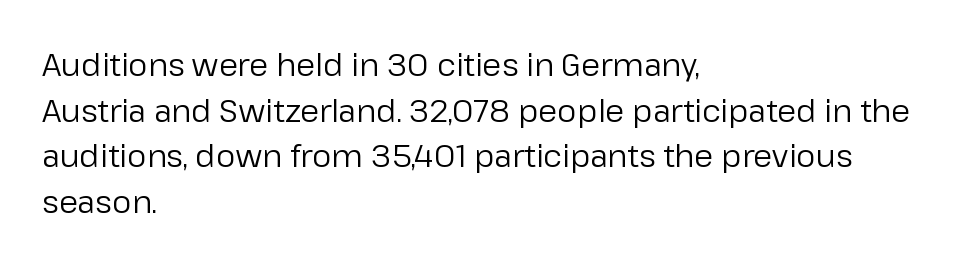
Q: Is the text bold? A: No.
Q: Is the text italic (slanted)? A: No, it is upright.
Q: Is the typeface a serif or a sans-serif typeface? A: Sans-serif.
Q: Is the text underlined? A: No.
Q: How is the paragraph aligned? A: Left-aligned.
Q: Is the spacing between letters normal or unusually wide? A: Normal.
Q: Is the spacing between lines tight, normal or loose? A: Normal.
Q: Width (condensed, normal, or wide)? A: Normal.
Q: Stroke contrast? A: Low.
Q: x-height? A: Medium.
Q: Monospaced? A: No.
